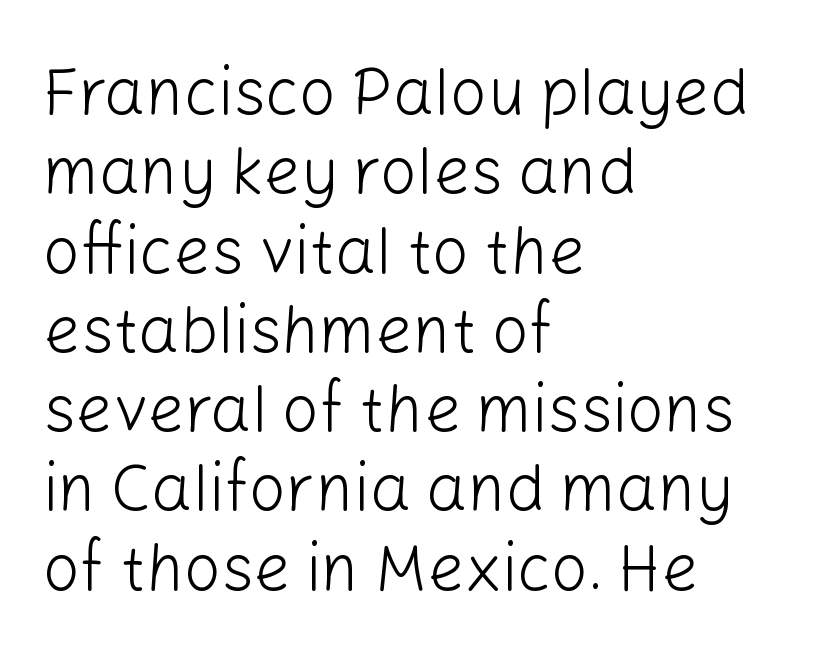
The image shows 65 px light sans-serif type, upright; set left-aligned, line spacing 1.22x, normal letter spacing, not underlined; low stroke contrast and a medium x-height.
